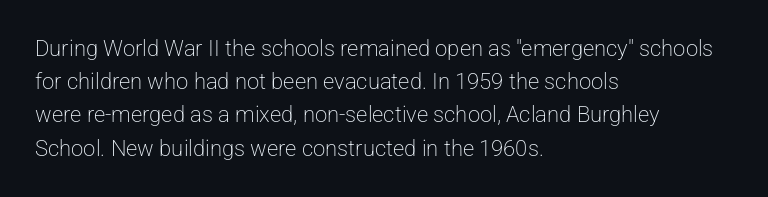
Tall strokes in this sample are plumb rather than angled. Weight: regular or lighter. Tracking value appears to be zero — textbook default spacing. The passage shown stacks its lines at a standard gap. The lines in this sample share a left origin and differ only in where they stop. Anything drawn beneath the words? Only blank space.
